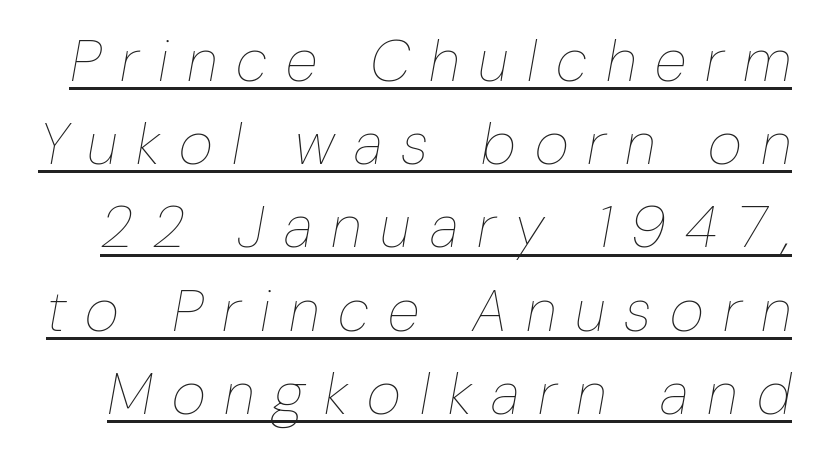
The image shows 59 px thin, condensed type, italic (leaning right); set normal line spacing (1.41x), unusually wide letter spacing (+0.32 em), underlined; low stroke contrast and a medium x-height.
